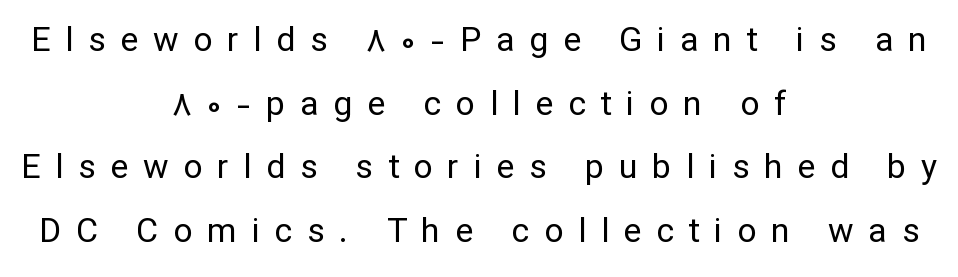
The image shows 34 px regular-weight sans-serif type, upright; set centered, line spacing 1.87x, unusually wide letter spacing (+0.43 em), not underlined; low stroke contrast and a medium x-height.
